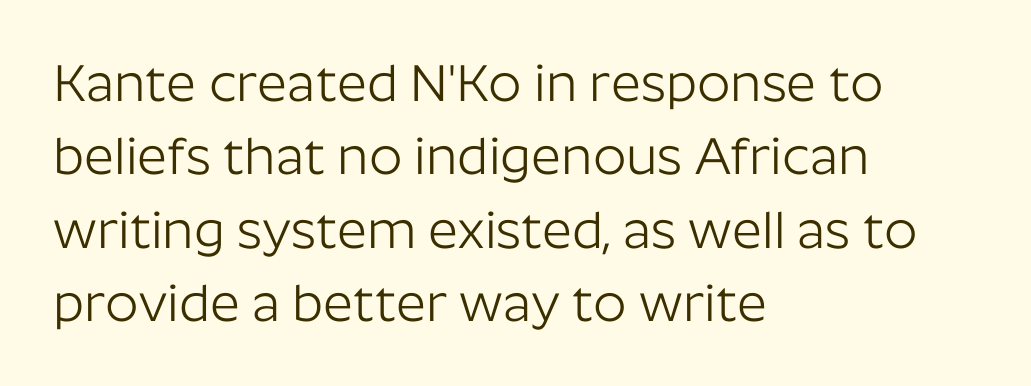
The image shows 52 px light sans-serif type, upright; set left-aligned, normal line spacing (1.41x), normal letter spacing, not underlined; low stroke contrast and a medium x-height.
